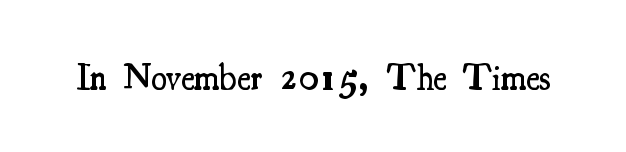
{"serif": "yes", "italic": "no", "bold": "semi", "weight": "semibold", "width": "condensed", "stroke_contrast": "medium", "x_height": "small", "monospaced": "no", "underline": "no", "letter_spacing": "normal", "letter_spacing_em": 0.0, "glyph_px": 36}
